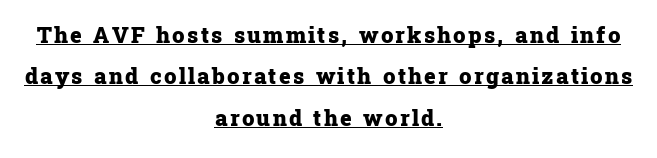
Caption: bold face, heavy strokes. Quick note: not italic, upright. A baseline rule has been typeset under these characters. A centered setting, common on invitations and titles, is used for this passage.
